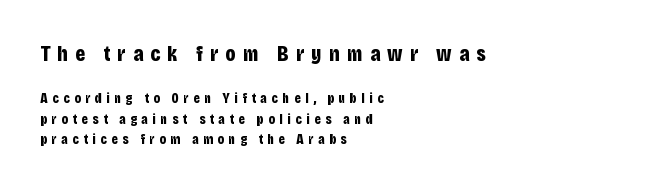
{"italic": "no", "bold": "yes", "underline": "no", "align": "left", "line_spacing": "normal", "line_spacing_ratio": 1.45, "letter_spacing": "wide", "letter_spacing_em": 0.33, "larger_block": "first", "size_ratio": 1.57, "glyph_px": 22}
